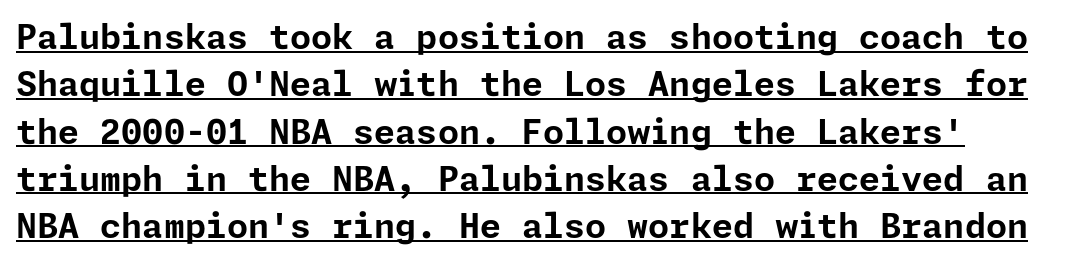
Here the glyphs are tracked normally, forming tight word shapes. Typographic density is high because the face is bold. Classification — sans serif. Unlike italic type, these characters show no tilt at all. Underlining? Definitely there.
